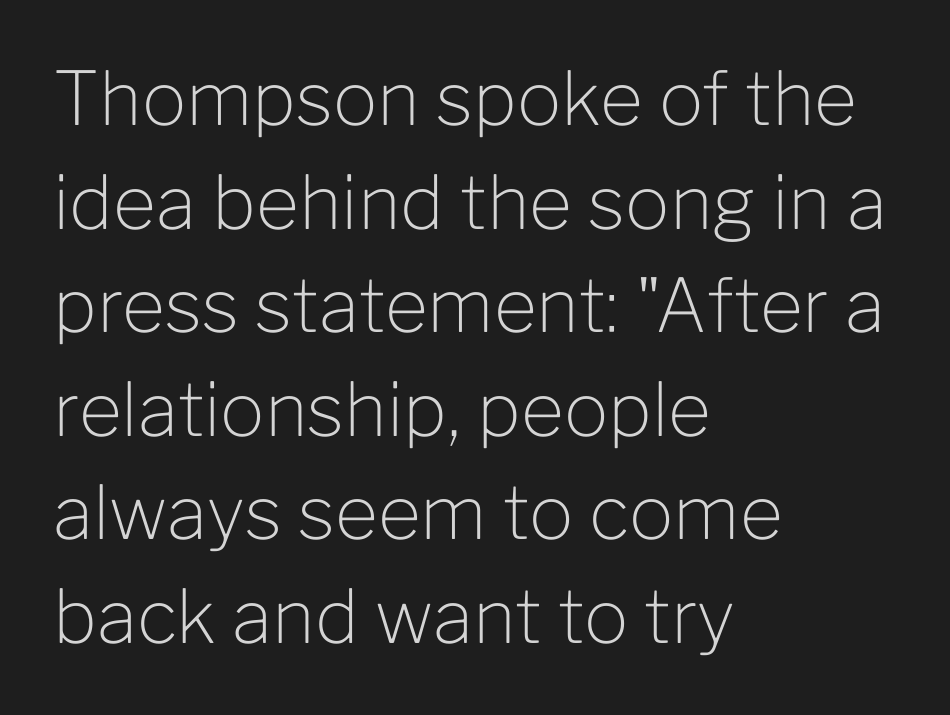
Default kerning and tracking; the words read as compact shapes. No feet cap the strokes, marking this as sans-serif type. Posture: vertical. Layout note: lines flush left. Proportional: the letters do not fall into vertical columns. Does the leading feel generous? No, just average.
